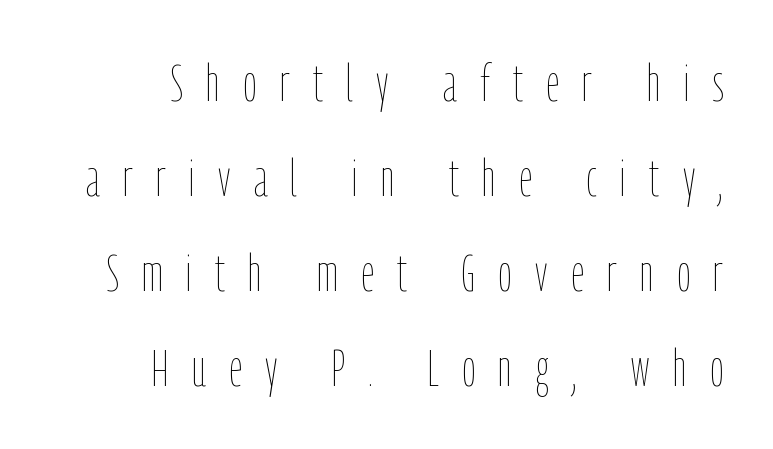
Q: Is the text bold? A: No.
Q: Is the text italic (slanted)? A: No, it is upright.
Q: Is the text underlined? A: No.
Q: How is the paragraph aligned? A: Right-aligned.
Q: Is the spacing between letters normal or unusually wide? A: Unusually wide.
Q: Width (condensed, normal, or wide)? A: Condensed.
Q: Stroke contrast? A: Low.
Q: x-height? A: Medium.
Q: Monospaced? A: No.
